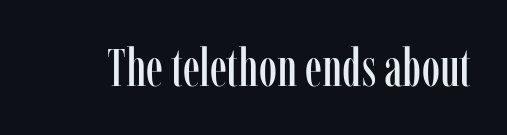
The image shows 52 px condensed serif type, upright; set normal letter spacing, not underlined; low stroke contrast and a medium x-height.
